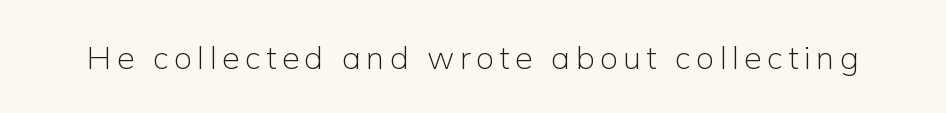
Q: Is the text bold? A: No.
Q: Is the text italic (slanted)? A: No, it is upright.
Q: Is the typeface a serif or a sans-serif typeface? A: Sans-serif.
Q: Is the text underlined? A: No.
Q: Width (condensed, normal, or wide)? A: Normal.
Q: Stroke contrast? A: Low.
Q: x-height? A: Medium.
Q: Monospaced? A: No.
